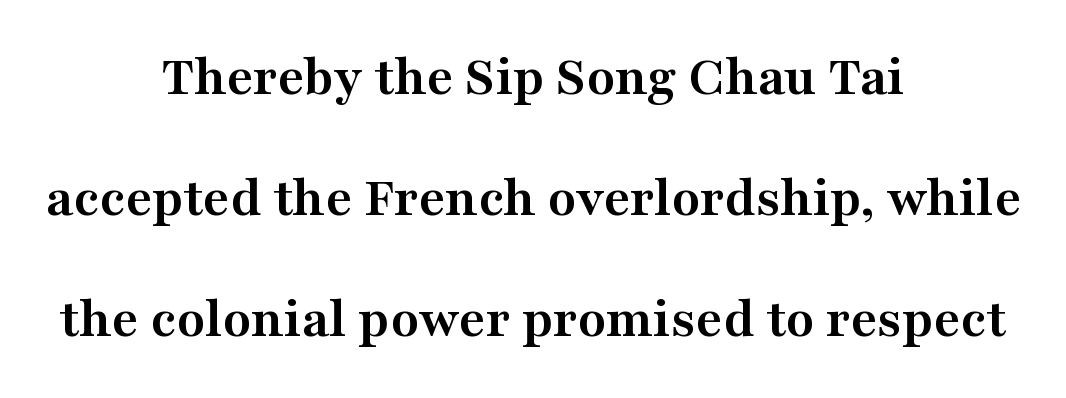
{"serif": "yes", "italic": "no", "bold": "yes", "weight": "semibold", "width": "wide", "stroke_contrast": "medium", "x_height": "medium", "monospaced": "no", "underline": "no", "align": "center", "line_spacing": "loose", "line_spacing_ratio": 2.09, "letter_spacing": "normal", "letter_spacing_em": 0.0, "glyph_px": 58}
